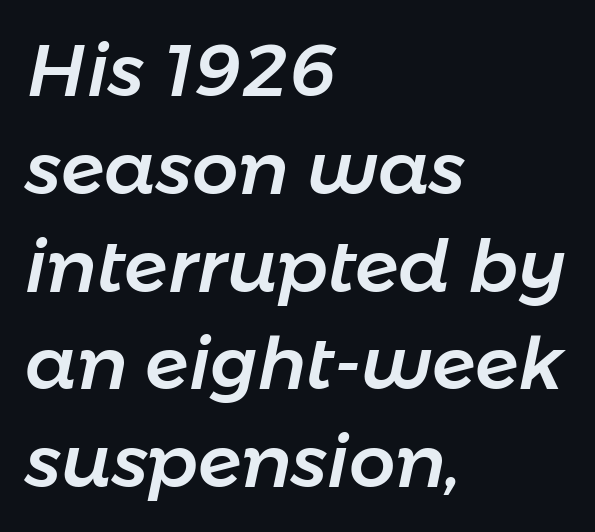
Q: Is the text italic (slanted)? A: Yes, it leans right by about 11 degrees.
Q: Is the text underlined? A: No.
Q: How is the paragraph aligned? A: Left-aligned.
Q: Is the spacing between letters normal or unusually wide? A: Normal.
Q: Is the spacing between lines tight, normal or loose? A: Normal.
Q: Width (condensed, normal, or wide)? A: Normal.
Q: Stroke contrast? A: Low.
Q: x-height? A: Medium.
Q: Monospaced? A: No.
